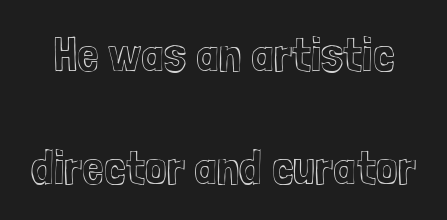
The image shows 49 px condensed type, upright; set loose line spacing (2.3x), normal letter spacing, not underlined; a medium x-height.
